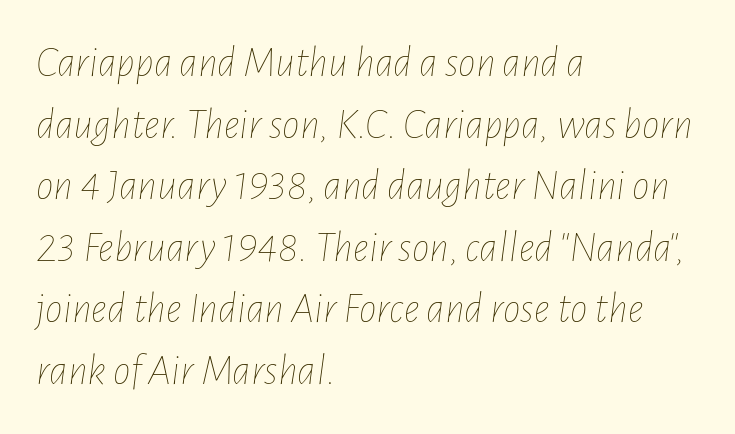
The image shows 44 px thin, condensed type, italic (leaning right); set left-aligned, normal line spacing (1.4x), normal letter spacing, not underlined; low stroke contrast and a medium x-height.
